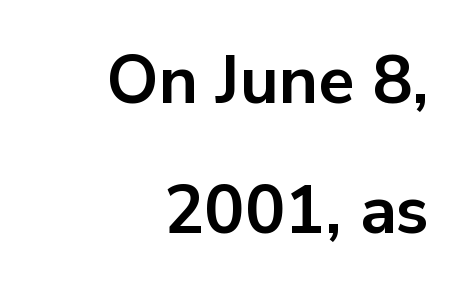
{"serif": "no", "italic": "no", "bold": "yes", "weight": "bold", "width": "normal", "stroke_contrast": "low", "x_height": "medium", "monospaced": "no", "underline": "no", "align": "right", "line_spacing": "loose", "line_spacing_ratio": 1.94, "letter_spacing": "normal", "letter_spacing_em": 0.0, "glyph_px": 67}
